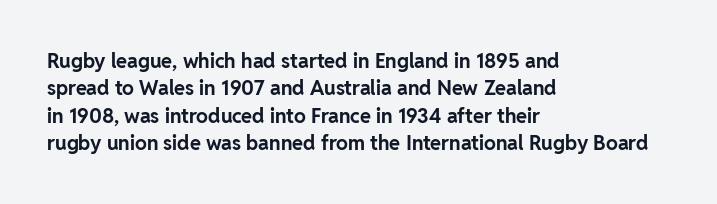
Here the glyphs are tracked normally, forming tight word shapes. The lettering stays uniformly vertical, giving the passage a roman look. The strokes are fattened all the way to bold. This sample keeps an unexceptional amount of space between lines. Underline: absent.
